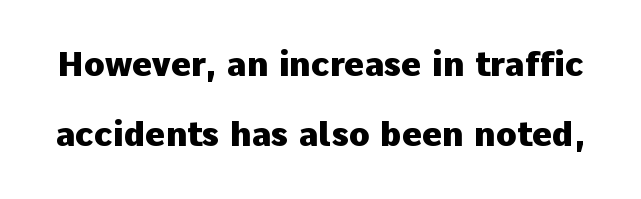
{"serif": "no", "italic": "no", "bold": "yes", "weight": "heavy", "width": "normal", "stroke_contrast": "low", "x_height": "medium", "monospaced": "no", "underline": "no", "line_spacing": "loose", "line_spacing_ratio": 2.07, "letter_spacing": "normal", "letter_spacing_em": 0.0, "glyph_px": 34}
